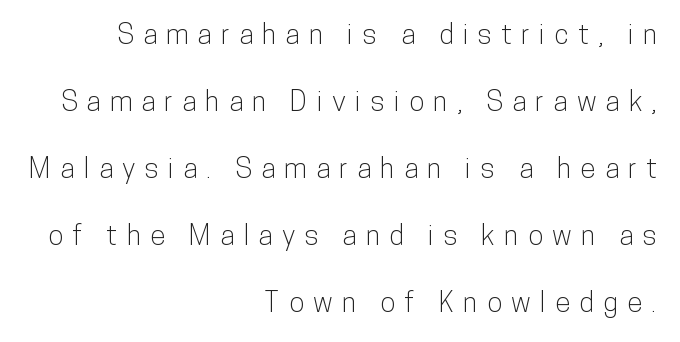
Q: Is the text italic (slanted)? A: No, it is upright.
Q: Is the typeface a serif or a sans-serif typeface? A: Sans-serif.
Q: Is the text underlined? A: No.
Q: How is the paragraph aligned? A: Right-aligned.
Q: Is the spacing between letters normal or unusually wide? A: Unusually wide.
Q: Is the spacing between lines tight, normal or loose? A: Loose.
Q: Width (condensed, normal, or wide)? A: Condensed.
Q: Stroke contrast? A: Low.
Q: x-height? A: Medium.
Q: Monospaced? A: No.
